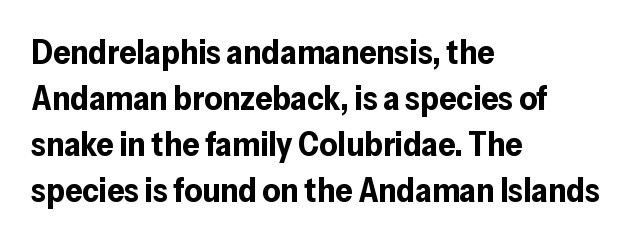
{"serif": "no", "italic": "no", "bold": "yes", "weight": "bold", "width": "normal", "stroke_contrast": "low", "x_height": "medium", "monospaced": "no", "underline": "no", "align": "left", "line_spacing": "normal", "line_spacing_ratio": 1.35, "letter_spacing": "normal", "letter_spacing_em": 0.0, "glyph_px": 34}
